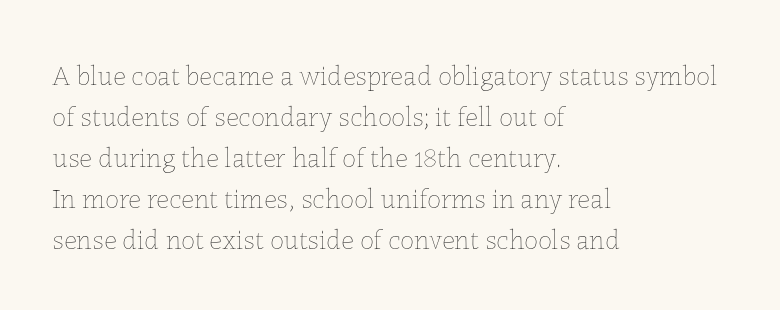
Q: Is the text bold? A: No.
Q: Is the text italic (slanted)? A: No, it is upright.
Q: Is the text underlined? A: No.
Q: How is the paragraph aligned? A: Left-aligned.
Q: Is the spacing between letters normal or unusually wide? A: Normal.
Q: Is the spacing between lines tight, normal or loose? A: Normal.
Q: Width (condensed, normal, or wide)? A: Normal.
Q: Stroke contrast? A: Low.
Q: x-height? A: Medium.
Q: Monospaced? A: No.
